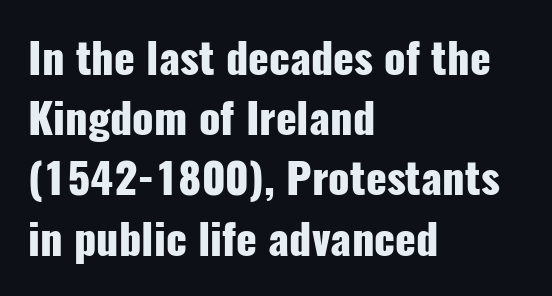
{"serif": "no", "italic": "no", "bold": "yes", "weight": "heavy", "width": "condensed", "stroke_contrast": "low", "x_height": "medium", "monospaced": "no", "underline": "no", "align": "left", "line_spacing": "normal", "line_spacing_ratio": 1.4, "letter_spacing": "normal", "letter_spacing_em": 0.0, "glyph_px": 43}
